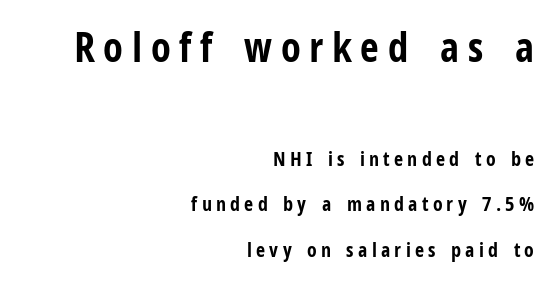
Q: Is the text bold? A: Yes.
Q: Is the text italic (slanted)? A: No, it is upright.
Q: Is the typeface a serif or a sans-serif typeface? A: Sans-serif.
Q: Is the text underlined? A: No.
Q: How is the paragraph aligned? A: Right-aligned.
Q: Is the spacing between letters normal or unusually wide? A: Unusually wide.
Q: Is the spacing between lines tight, normal or loose? A: Loose.
Q: Which block of text is set in a larger size, the first (top) or the second (bottom)? A: The first (top) one.
Q: Width (condensed, normal, or wide)? A: Condensed.
Q: Stroke contrast? A: Low.
Q: x-height? A: Medium.
Q: Monospaced? A: No.
